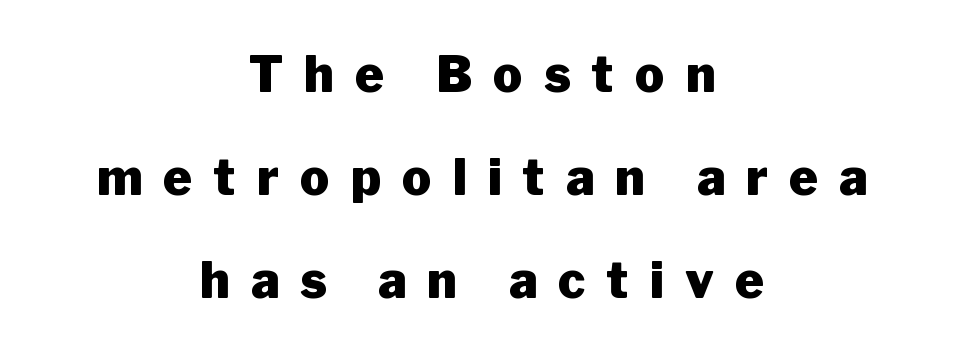
How are the letters spaced? Widely, with obvious added tracking. These lines were composed using upright roman letters. These lines are centered, leaving both edges ragged. Interline gaps are noticeably wide in this sample.
